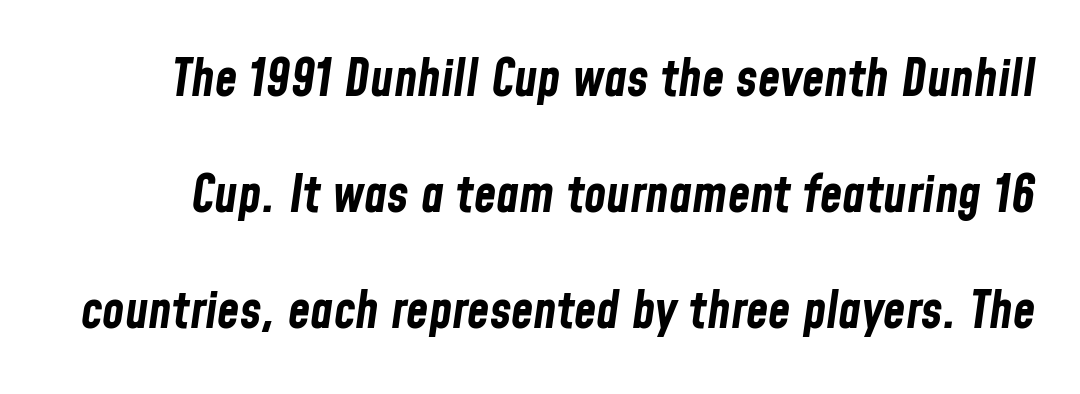
{"italic": "yes", "lean": "right", "slant_degrees": 8, "bold": "yes", "weight": "bold", "width": "condensed", "stroke_contrast": "low", "x_height": "medium", "monospaced": "no", "underline": "no", "line_spacing": "loose", "line_spacing_ratio": 2.27, "letter_spacing": "normal", "letter_spacing_em": 0.0, "glyph_px": 51}
